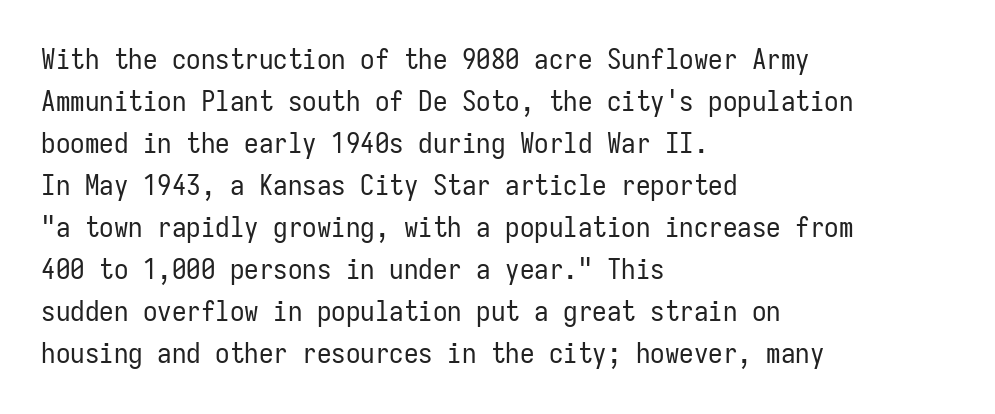
Q: Is the text bold? A: No.
Q: Is the text italic (slanted)? A: No, it is upright.
Q: Is the typeface a serif or a sans-serif typeface? A: Sans-serif.
Q: Is the text underlined? A: No.
Q: How is the paragraph aligned? A: Left-aligned.
Q: Is the spacing between letters normal or unusually wide? A: Normal.
Q: Is the spacing between lines tight, normal or loose? A: Normal.
Q: Width (condensed, normal, or wide)? A: Condensed.
Q: Stroke contrast? A: Low.
Q: x-height? A: Medium.
Q: Monospaced? A: Yes.
